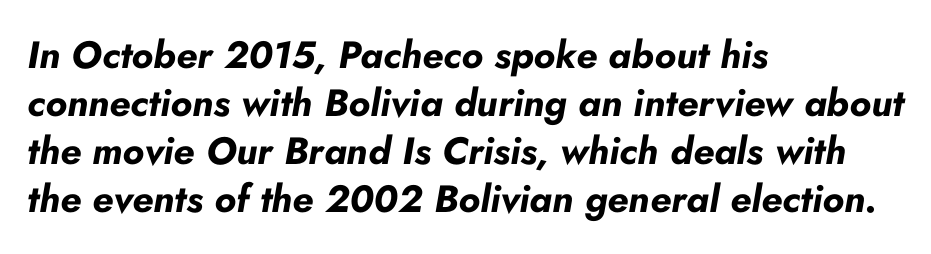
The axis of the letterforms is tilted away from vertical. Default kerning and tracking; the words read as compact shapes. You'd pick this weight for a headline — it's a proper bold. If you drew a ruler down the left edge, every line would touch it.
